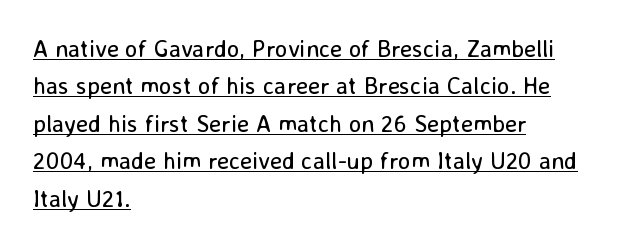
Q: Is the text bold? A: No.
Q: Is the text italic (slanted)? A: No, it is upright.
Q: Is the text underlined? A: Yes.
Q: How is the paragraph aligned? A: Left-aligned.
Q: Is the spacing between letters normal or unusually wide? A: Normal.
Q: Is the spacing between lines tight, normal or loose? A: Normal.
